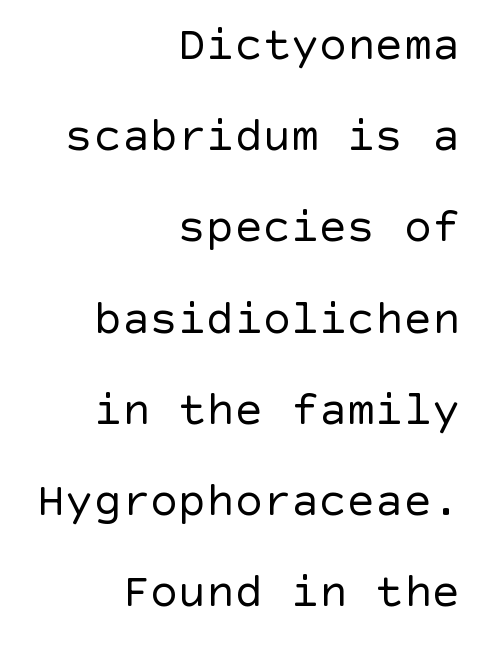
Q: Is the text bold? A: No.
Q: Is the text italic (slanted)? A: No, it is upright.
Q: Is the typeface a serif or a sans-serif typeface? A: Sans-serif.
Q: Is the text underlined? A: No.
Q: How is the paragraph aligned? A: Right-aligned.
Q: Is the spacing between letters normal or unusually wide? A: Normal.
Q: Is the spacing between lines tight, normal or loose? A: Loose.
Q: Width (condensed, normal, or wide)? A: Normal.
Q: x-height? A: Large.
